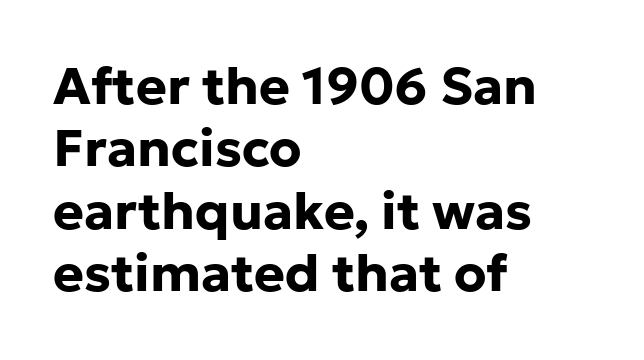
Q: Is the text bold? A: Yes.
Q: Is the text italic (slanted)? A: No, it is upright.
Q: Is the typeface a serif or a sans-serif typeface? A: Sans-serif.
Q: Is the text underlined? A: No.
Q: How is the paragraph aligned? A: Left-aligned.
Q: Is the spacing between letters normal or unusually wide? A: Normal.
Q: Width (condensed, normal, or wide)? A: Normal.
Q: Stroke contrast? A: Low.
Q: x-height? A: Medium.
Q: Monospaced? A: No.
